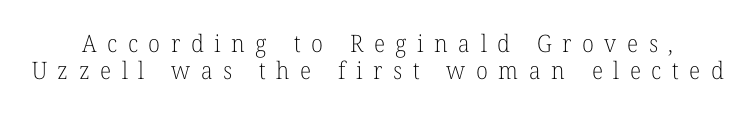
Stroke thickness stays within the range of a standard reading face or lighter. The space beneath each line is pristine and unruled. Ascenders rise straight up at ninety degrees. Is the letter spacing exaggerated? Yes — the characters are pushed far apart. One glance says dense: line gaps are narrower than usual.
